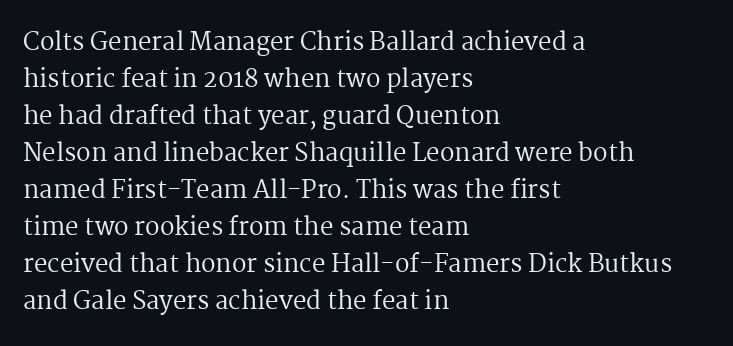
Q: Is the text bold? A: No.
Q: Is the text italic (slanted)? A: No, it is upright.
Q: Is the text underlined? A: No.
Q: How is the paragraph aligned? A: Left-aligned.
Q: Is the spacing between letters normal or unusually wide? A: Normal.
Q: Is the spacing between lines tight, normal or loose? A: Normal.
